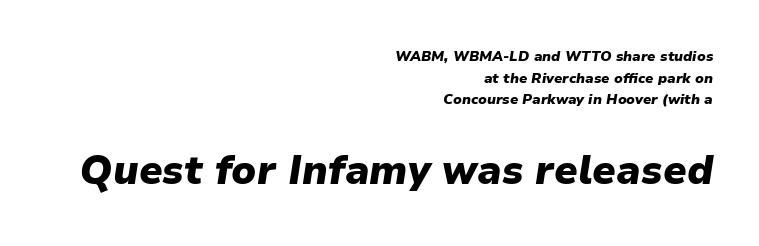
The image shows 40 px heavy type, italic (leaning right); set right-aligned, normal line spacing (1.55x), normal letter spacing, not underlined; the second (bottom) block is 2.86x larger; low stroke contrast and a medium x-height.
